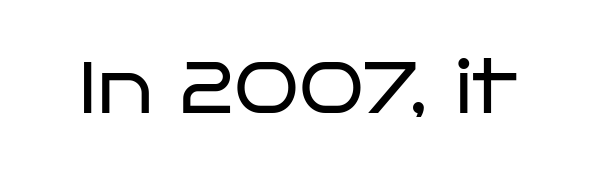
The image shows 72 px regular-weight, wide sans-serif type, upright; set normal letter spacing, not underlined; low stroke contrast and a large x-height.
